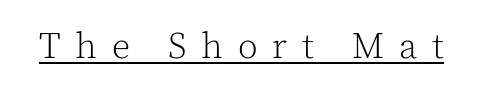
The image shows 36 px light serif type, upright; set unusually wide letter spacing (+0.41 em), underlined; a medium x-height.
